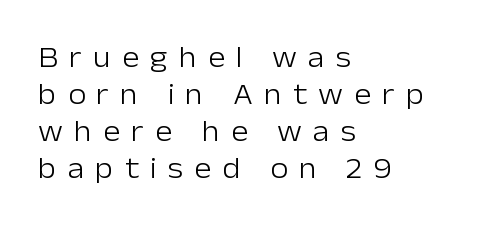
The image shows 29 px light sans-serif type, upright; set left-aligned, normal line spacing (1.28x), unusually wide letter spacing (+0.39 em), not underlined; low stroke contrast and a medium x-height.
